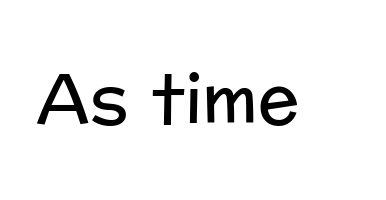
{"serif": "no", "italic": "no", "bold": "no", "weight": "regular", "width": "normal", "stroke_contrast": "low", "x_height": "medium", "monospaced": "no", "underline": "no", "letter_spacing": "normal", "letter_spacing_em": 0.0, "glyph_px": 69}
